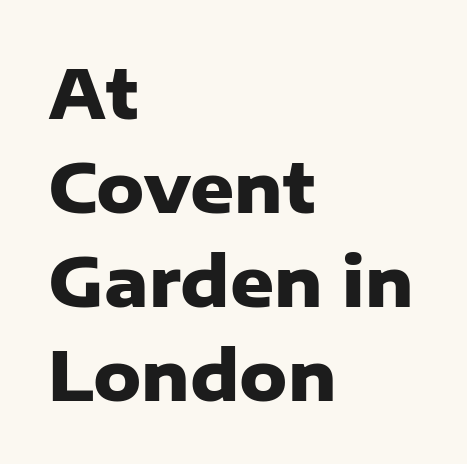
Q: Is the text bold? A: Yes.
Q: Is the text italic (slanted)? A: No, it is upright.
Q: Is the typeface a serif or a sans-serif typeface? A: Sans-serif.
Q: Is the text underlined? A: No.
Q: How is the paragraph aligned? A: Left-aligned.
Q: Is the spacing between letters normal or unusually wide? A: Normal.
Q: Is the spacing between lines tight, normal or loose? A: Normal.
Q: Width (condensed, normal, or wide)? A: Normal.
Q: Stroke contrast? A: Low.
Q: x-height? A: Medium.
Q: Monospaced? A: No.
